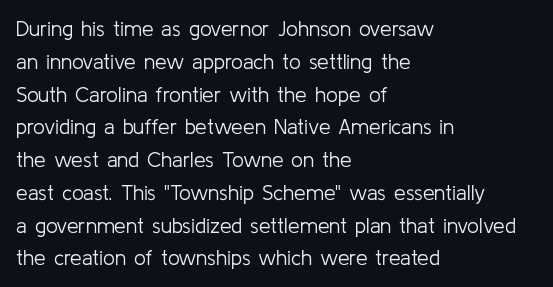
The image shows 21 px text type, upright; set left-aligned, normal line spacing (1.56x), normal letter spacing, not underlined.
